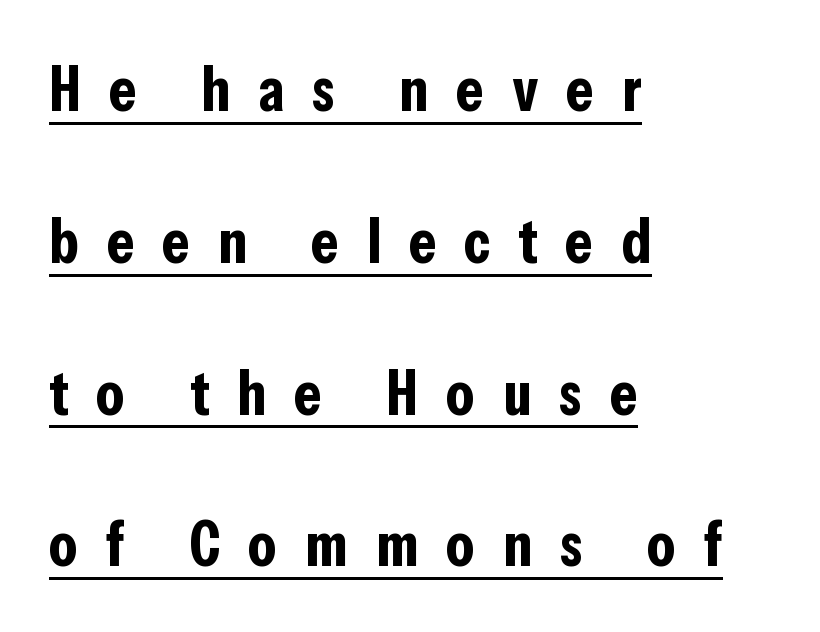
These lines stand farther apart than default settings would place them. I'd describe the lettering as bold — thick and assertive. Between one letter and the next there's a generous, obvious gap. Each letter's strokes conclude bluntly, with no projecting serifs.
